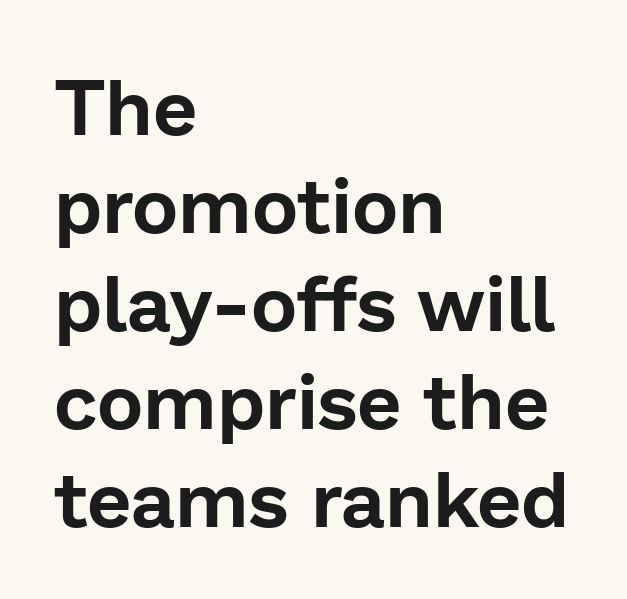
The image shows 79 px sans-serif type, upright; set left-aligned, line spacing 1.24x, normal letter spacing, not underlined; low stroke contrast and a medium x-height.
